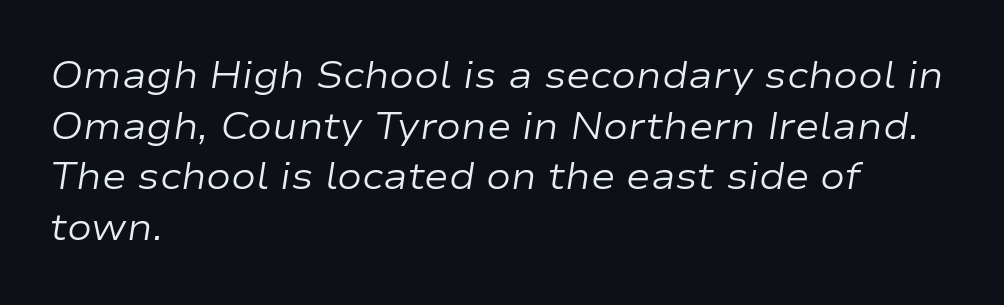
Q: Is the text bold? A: No.
Q: Is the text italic (slanted)? A: Yes, it leans right by about 9 degrees.
Q: Is the text underlined? A: No.
Q: How is the paragraph aligned? A: Left-aligned.
Q: Is the spacing between letters normal or unusually wide? A: Normal.
Q: Is the spacing between lines tight, normal or loose? A: Normal.
Q: Width (condensed, normal, or wide)? A: Wide.
Q: Stroke contrast? A: Low.
Q: x-height? A: Medium.
Q: Monospaced? A: No.
